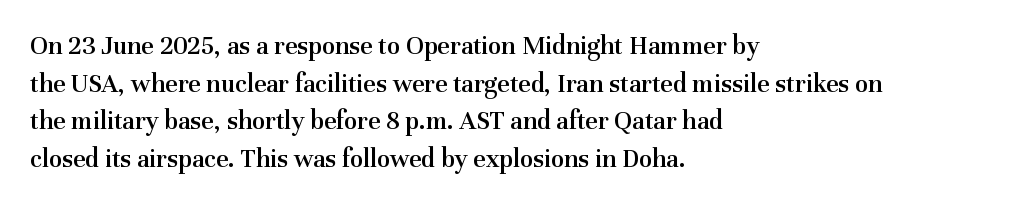
Q: Is the text bold? A: Semi-bold.
Q: Is the text italic (slanted)? A: No, it is upright.
Q: Is the text underlined? A: No.
Q: How is the paragraph aligned? A: Left-aligned.
Q: Is the spacing between letters normal or unusually wide? A: Normal.
Q: Is the spacing between lines tight, normal or loose? A: Normal.
